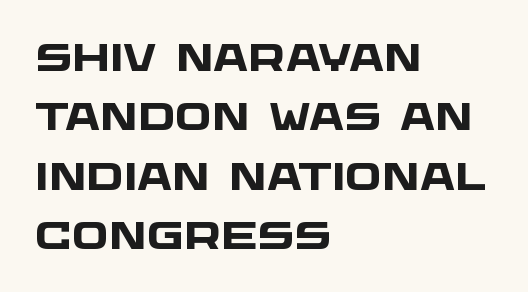
{"serif": "no", "bold": "yes", "weight": "heavy", "width": "wide", "stroke_contrast": "low", "x_height": "large", "monospaced": "no", "underline": "no", "align": "left", "line_spacing": "normal", "line_spacing_ratio": 1.52, "letter_spacing": "normal", "letter_spacing_em": 0.0, "glyph_px": 39}
